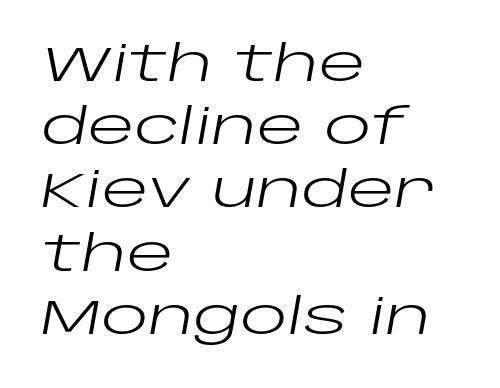
{"italic": "yes", "lean": "right", "slant_degrees": 10, "bold": "no", "weight": "regular", "width": "wide", "stroke_contrast": "low", "x_height": "large", "monospaced": "no", "underline": "no", "align": "left", "line_spacing": "normal", "line_spacing_ratio": 1.29, "letter_spacing": "normal", "letter_spacing_em": 0.0, "glyph_px": 49}
